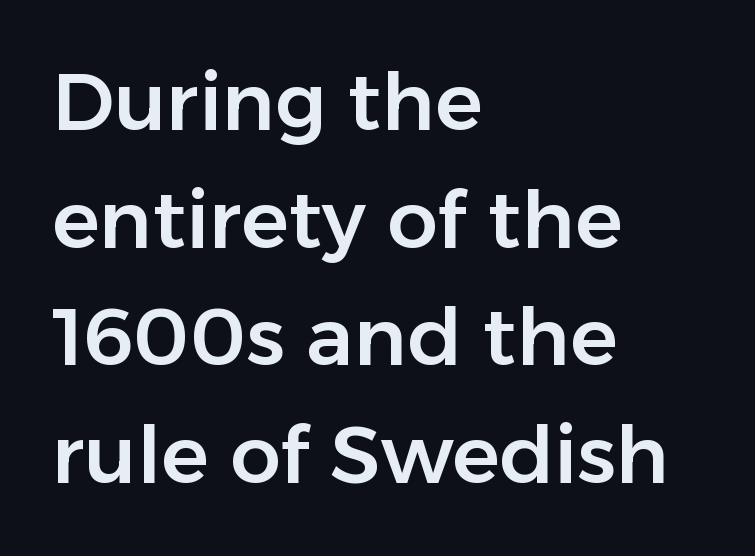
{"serif": "no", "italic": "no", "width": "normal", "stroke_contrast": "low", "x_height": "medium", "monospaced": "no", "underline": "no", "align": "left", "line_spacing": "normal", "line_spacing_ratio": 1.47, "letter_spacing": "normal", "letter_spacing_em": 0.0, "glyph_px": 80}
